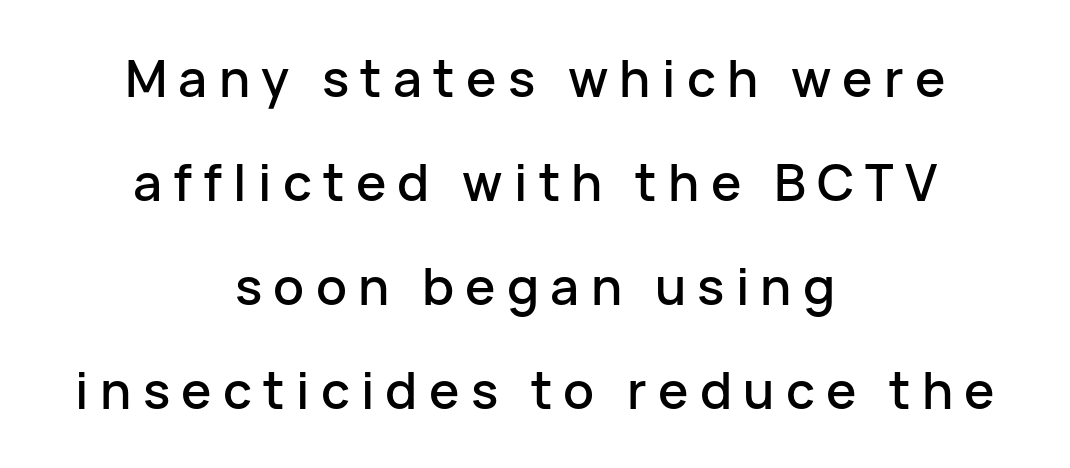
The space beneath each line is pristine and unruled. The passage shown is typed in a proportional face where columns would drift. Widely set lines give the paragraph a tall, airy silhouette. The typography opts for an upright posture over an oblique one. This sample is center-justified, so both line endings float freely. Nothing sits at the stroke ends, so this counts as sans-serif.
